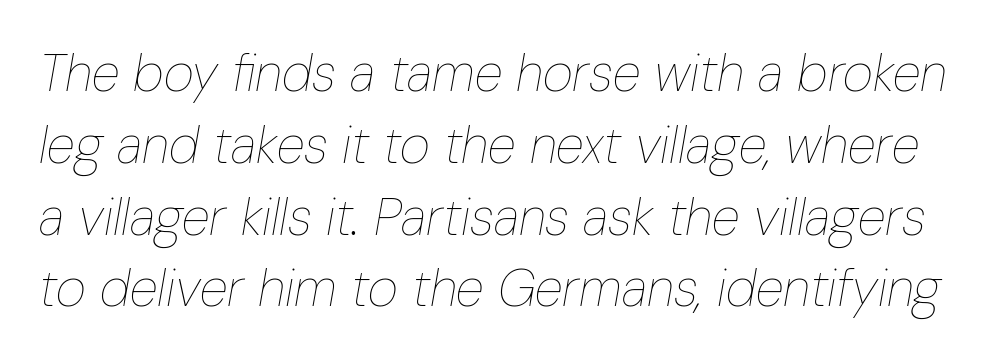
{"italic": "yes", "lean": "right", "slant_degrees": 10, "bold": "no", "weight": "thin", "width": "condensed", "stroke_contrast": "low", "x_height": "medium", "monospaced": "no", "underline": "no", "line_spacing": "normal", "line_spacing_ratio": 1.38, "letter_spacing": "normal", "letter_spacing_em": 0.0, "glyph_px": 52}
